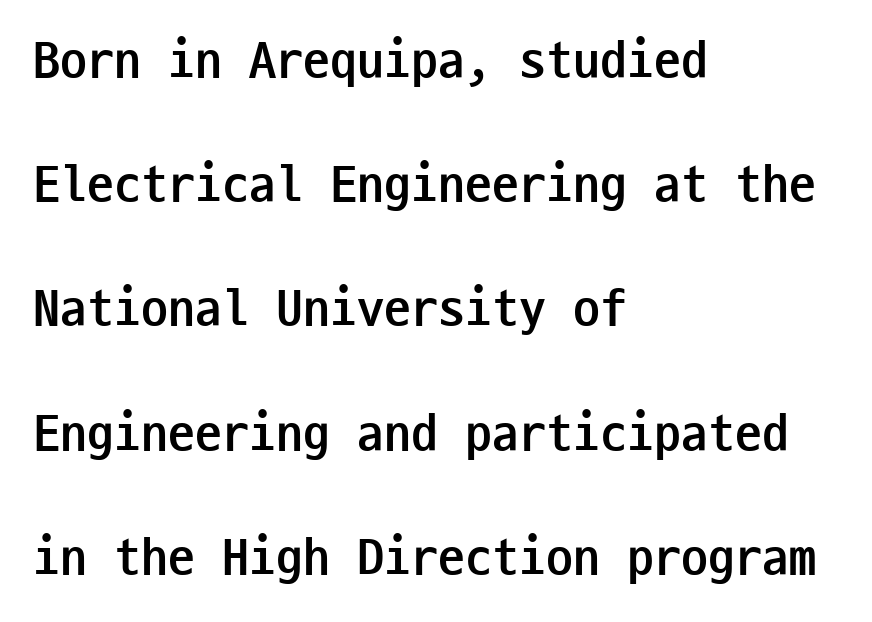
The image shows 54 px semibold, condensed sans-serif type, upright, monospaced; set left-aligned, loose line spacing (2.3x), normal letter spacing, not underlined; low stroke contrast and a medium x-height.
